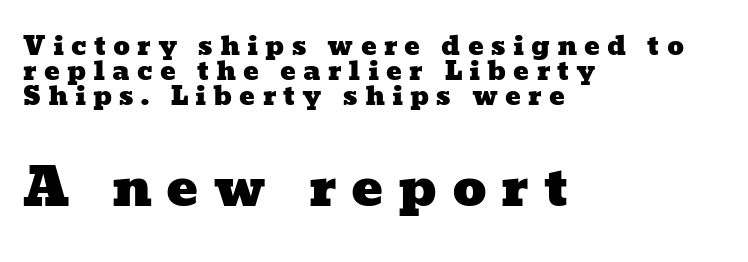
{"width": "wide", "stroke_contrast": "low", "x_height": "medium", "monospaced": "no", "underline": "no", "align": "left", "line_spacing": "tight", "line_spacing_ratio": 0.97, "letter_spacing": "wide", "letter_spacing_em": 0.27, "larger_block": "second", "size_ratio": 2.04, "glyph_px": 53}
